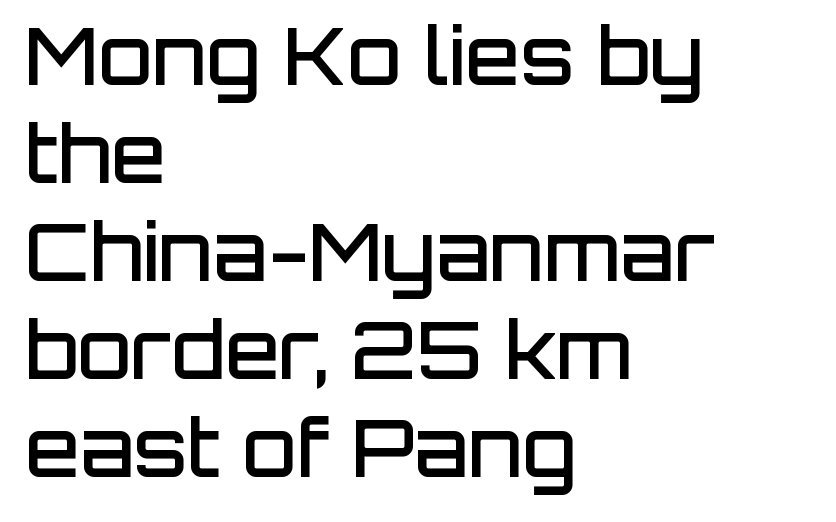
{"serif": "no", "italic": "no", "bold": "semi", "weight": "semibold", "width": "normal", "stroke_contrast": "low", "x_height": "large", "monospaced": "no", "underline": "no", "align": "left", "line_spacing_ratio": 1.24, "letter_spacing": "normal", "letter_spacing_em": 0.0, "glyph_px": 79}
